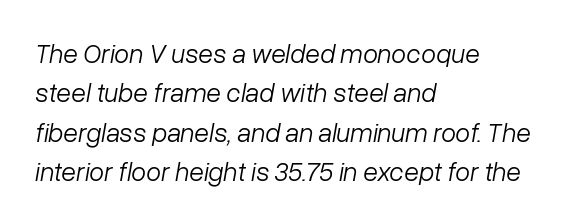
Q: Is the text bold? A: No.
Q: Is the text italic (slanted)? A: Yes, it leans right by about 10 degrees.
Q: Is the text underlined? A: No.
Q: How is the paragraph aligned? A: Left-aligned.
Q: Is the spacing between letters normal or unusually wide? A: Normal.
Q: Is the spacing between lines tight, normal or loose? A: Normal.
